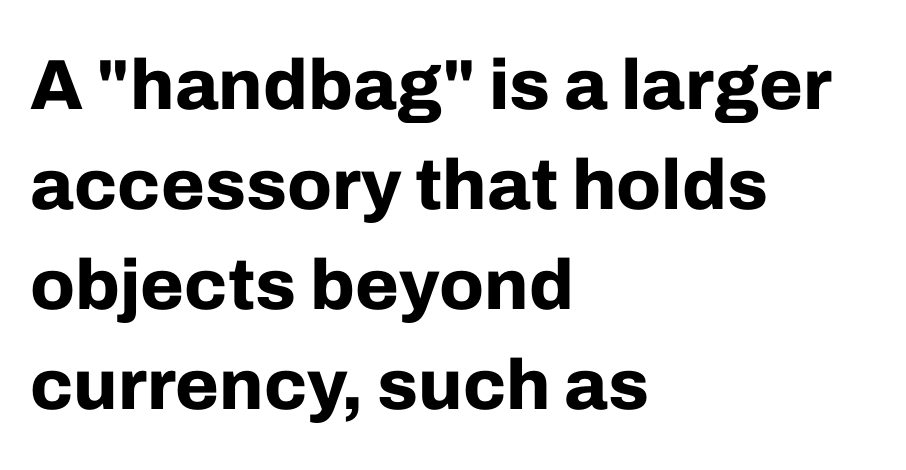
The image shows 71 px bold sans-serif type, upright; set left-aligned, normal line spacing (1.41x), normal letter spacing, not underlined; low stroke contrast and a medium x-height.
